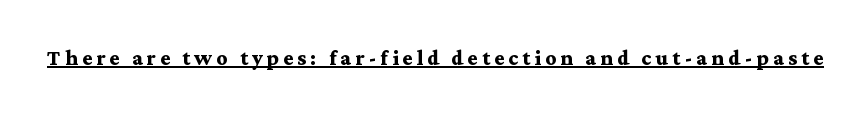
Q: Is the text bold? A: Yes.
Q: Is the text italic (slanted)? A: No, it is upright.
Q: Is the text underlined? A: Yes.
